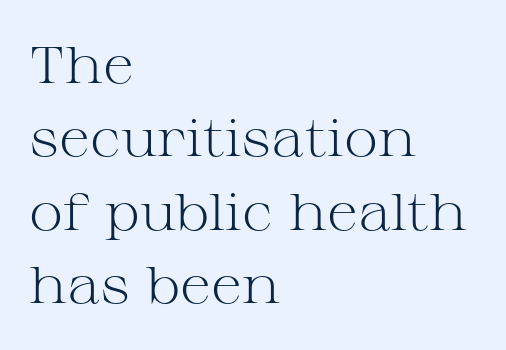
{"serif": "yes", "italic": "no", "bold": "no", "weight": "light", "width": "wide", "stroke_contrast": "medium", "x_height": "medium", "monospaced": "no", "underline": "no", "align": "left", "line_spacing": "normal", "line_spacing_ratio": 1.41, "letter_spacing": "normal", "letter_spacing_em": 0.0, "glyph_px": 52}
